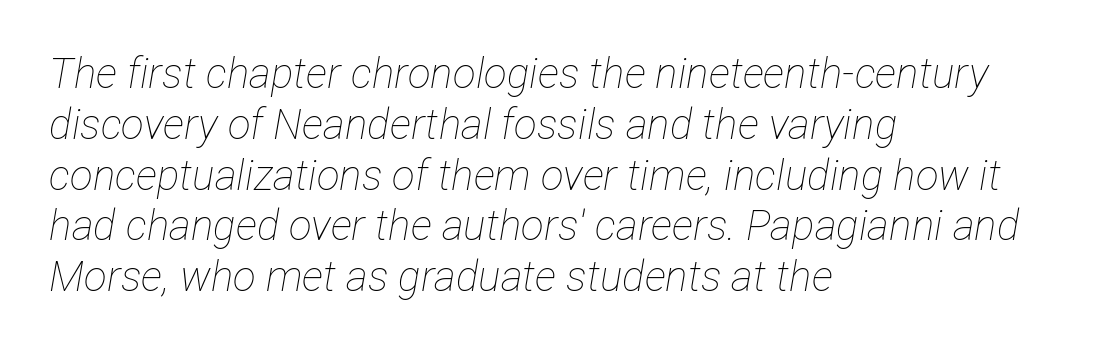
{"italic": "yes", "lean": "right", "slant_degrees": 12, "bold": "no", "weight": "thin", "width": "condensed", "stroke_contrast": "low", "x_height": "medium", "monospaced": "no", "underline": "no", "align": "left", "line_spacing_ratio": 1.21, "letter_spacing": "normal", "letter_spacing_em": 0.0, "glyph_px": 42}
